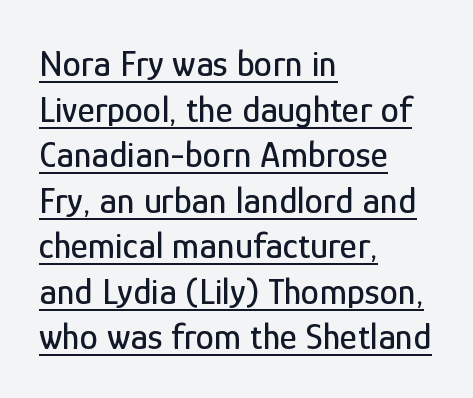
This sample carries an underscore along the baseline area. The letterforms sit shoulder to shoulder at normal distance. A student would call this left alignment; a typographer would say flush left, rag right. The letters advance in unequal steps, a hallmark of proportional type. In terms of posture, this sample is upright.
